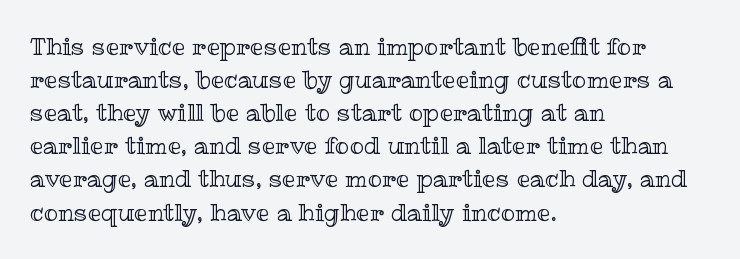
{"italic": "no", "underline": "no", "align": "left", "line_spacing": "normal", "line_spacing_ratio": 1.38, "letter_spacing": "normal", "letter_spacing_em": 0.0, "glyph_px": 24}
